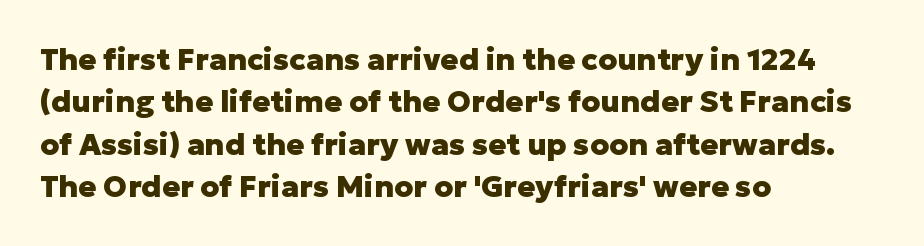
The image shows 30 px heavy sans-serif type, upright; set left-aligned, normal line spacing (1.41x), normal letter spacing, not underlined; low stroke contrast and a medium x-height.
